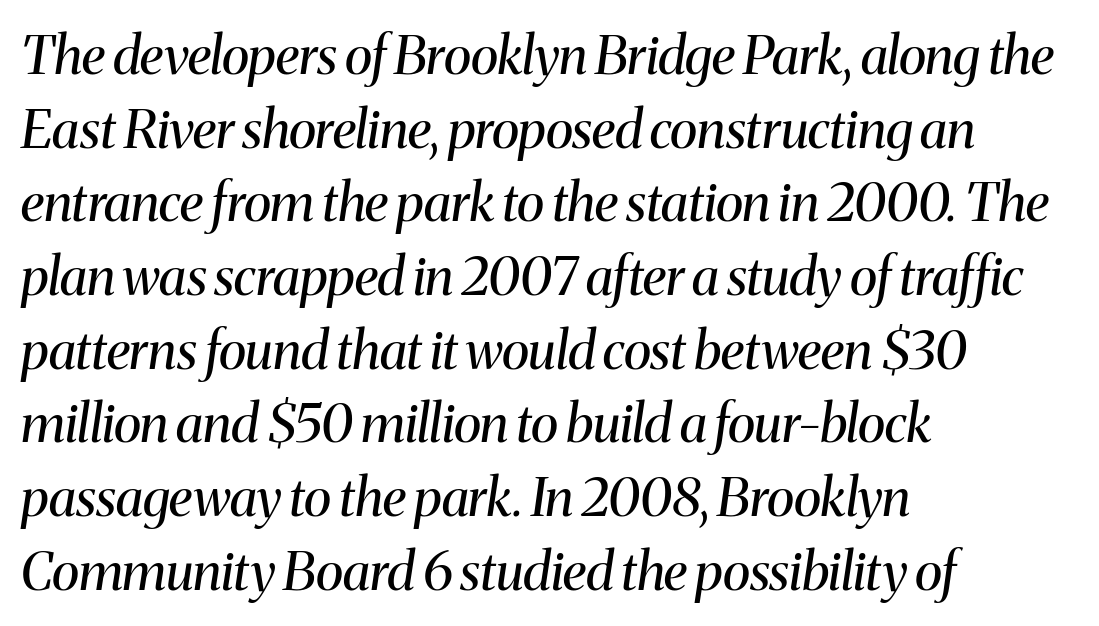
The passage shown is not underscored anywhere. Line starts are locked; line ends wander. In terms of letterform style, serifs are clearly present. These lines are rendered in a variable-pitch font. Vertical stems look standard width or narrower in stroke.
